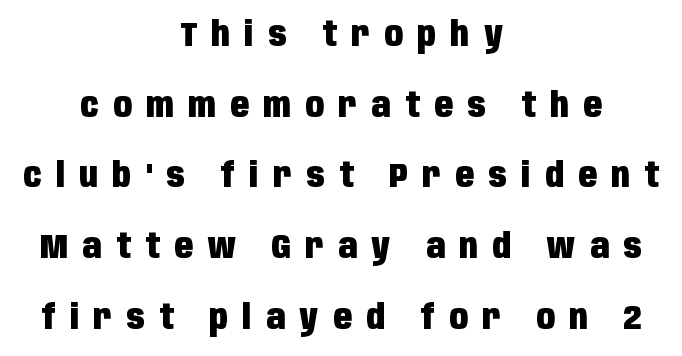
{"serif": "no", "italic": "no", "bold": "yes", "weight": "heavy", "width": "condensed", "stroke_contrast": "low", "x_height": "large", "monospaced": "no", "underline": "no", "align": "center", "line_spacing": "loose", "line_spacing_ratio": 2.08, "letter_spacing": "wide", "letter_spacing_em": 0.43, "glyph_px": 34}
